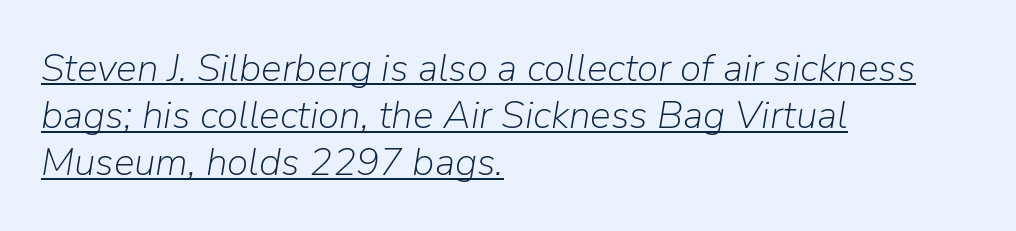
The image shows 39 px light type, italic (leaning right); set left-aligned, line spacing 1.21x, normal letter spacing, underlined; low stroke contrast and a medium x-height.
